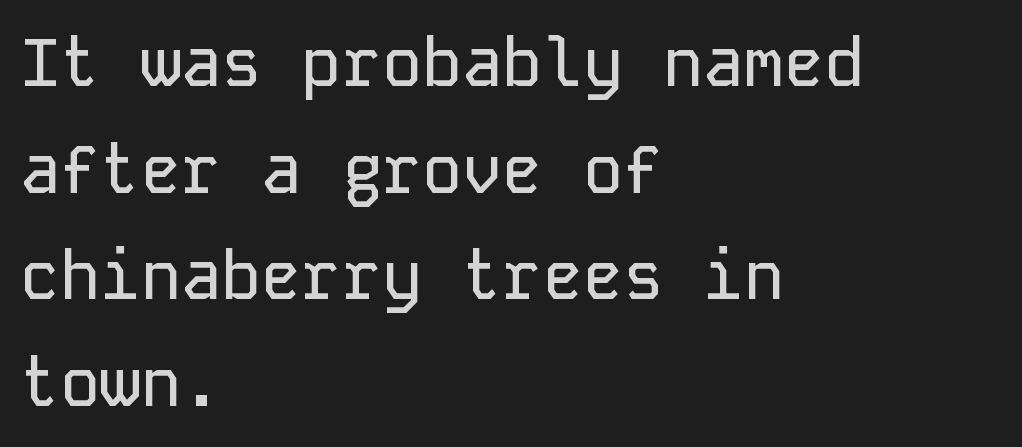
{"serif": "no", "italic": "no", "width": "normal", "stroke_contrast": "low", "x_height": "medium", "monospaced": "yes", "underline": "no", "align": "left", "line_spacing": "normal", "line_spacing_ratio": 1.59, "letter_spacing": "normal", "letter_spacing_em": 0.0, "glyph_px": 67}
